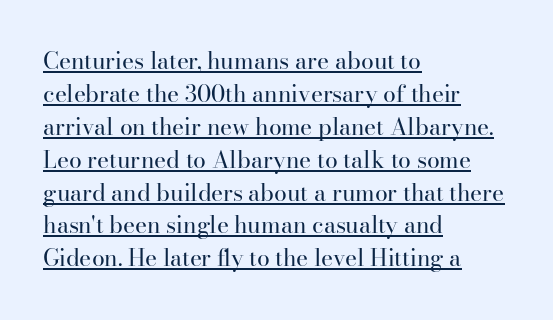
Q: Is the text bold? A: No.
Q: Is the text italic (slanted)? A: No, it is upright.
Q: Is the text underlined? A: Yes.
Q: How is the paragraph aligned? A: Left-aligned.
Q: Is the spacing between letters normal or unusually wide? A: Normal.
Q: Is the spacing between lines tight, normal or loose? A: Normal.
